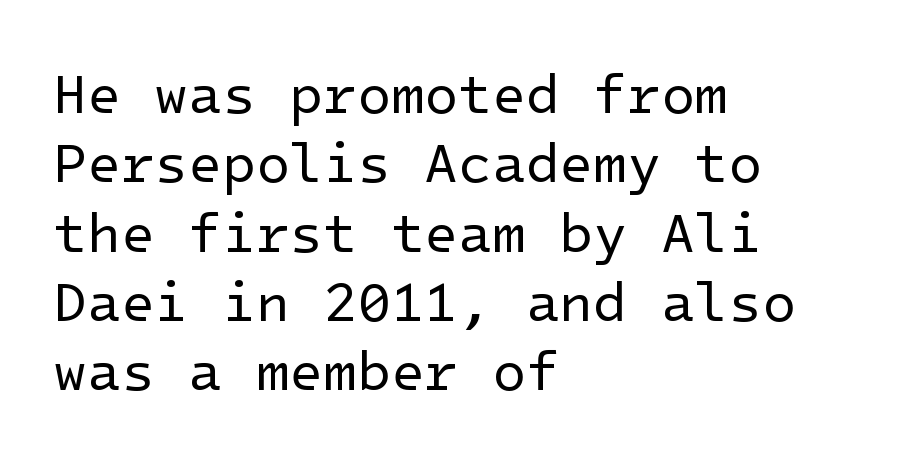
Q: Is the text bold? A: No.
Q: Is the text italic (slanted)? A: No, it is upright.
Q: Is the typeface a serif or a sans-serif typeface? A: Sans-serif.
Q: Is the text underlined? A: No.
Q: How is the paragraph aligned? A: Left-aligned.
Q: Is the spacing between letters normal or unusually wide? A: Normal.
Q: Is the spacing between lines tight, normal or loose? A: Normal.
Q: Width (condensed, normal, or wide)? A: Normal.
Q: Stroke contrast? A: Low.
Q: x-height? A: Medium.
